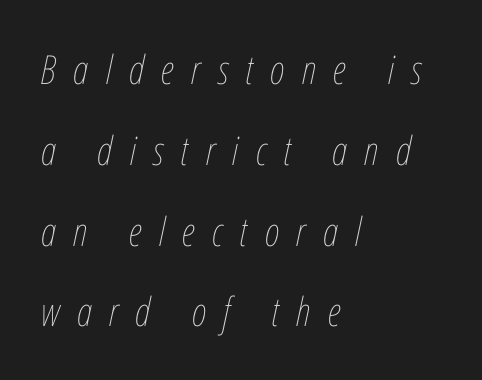
Reading down the column, the eye jumps a long way to each next line. Bold? No — there's no thickening of the strokes. The setting favours the left margin, as ordinary paragraphs usually do. Spacing between characters has been opened up far beyond the box default.
